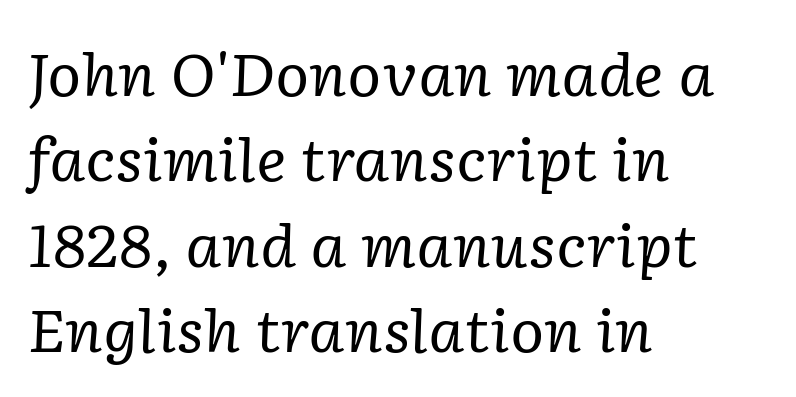
The face used here is rendered with its standard letterfit. Baseline-to-baseline distance is the conventional proportion of letter height. The text block is weighted toward the left margin, trailing off unevenly rightward. Do the characters align in a grid? No, the font is proportional.
